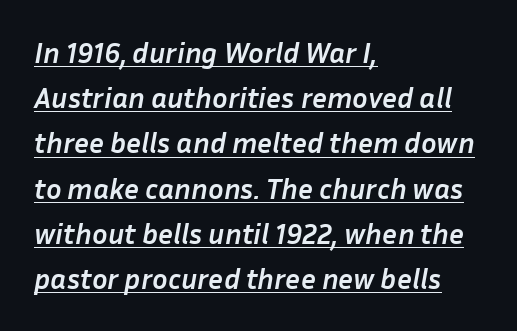
Q: Is the text bold? A: Yes.
Q: Is the text italic (slanted)? A: Yes, it leans right by about 10 degrees.
Q: Is the text underlined? A: Yes.
Q: How is the paragraph aligned? A: Left-aligned.
Q: Is the spacing between letters normal or unusually wide? A: Normal.
Q: Is the spacing between lines tight, normal or loose? A: Normal.
Q: Width (condensed, normal, or wide)? A: Normal.
Q: Stroke contrast? A: Low.
Q: x-height? A: Medium.
Q: Monospaced? A: No.
